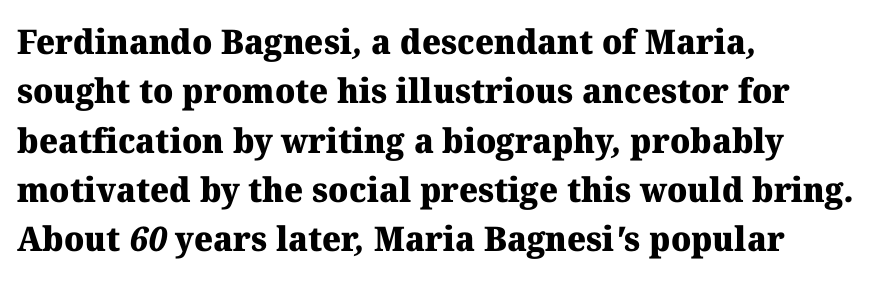
The image shows 34 px heavy serif type; set left-aligned, normal line spacing (1.45x), normal letter spacing, not underlined; medium stroke contrast and a medium x-height.
